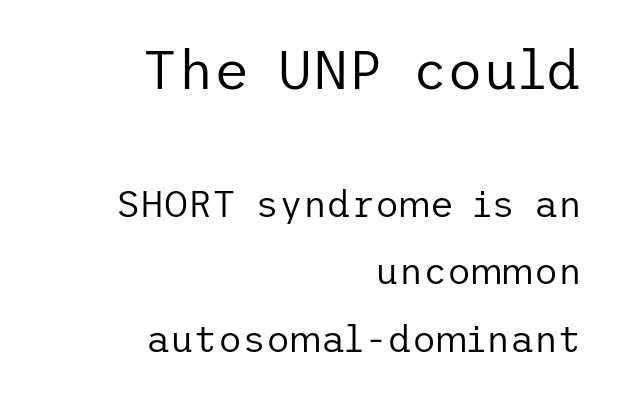
{"serif": "no", "italic": "no", "bold": "no", "weight": "regular", "width": "normal", "stroke_contrast": "low", "x_height": "medium", "underline": "no", "align": "right", "line_spacing_ratio": 1.83, "letter_spacing": "normal", "letter_spacing_em": 0.0, "larger_block": "first", "size_ratio": 1.49, "glyph_px": 55}
